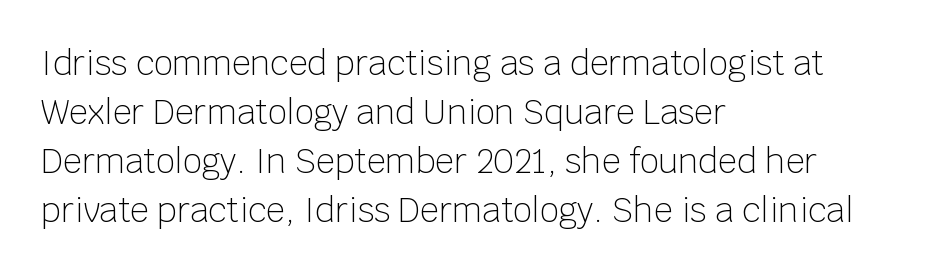
{"serif": "no", "italic": "no", "bold": "no", "weight": "light", "width": "normal", "stroke_contrast": "low", "x_height": "large", "monospaced": "no", "underline": "no", "align": "left", "line_spacing": "normal", "line_spacing_ratio": 1.48, "letter_spacing": "normal", "letter_spacing_em": 0.0, "glyph_px": 33}
